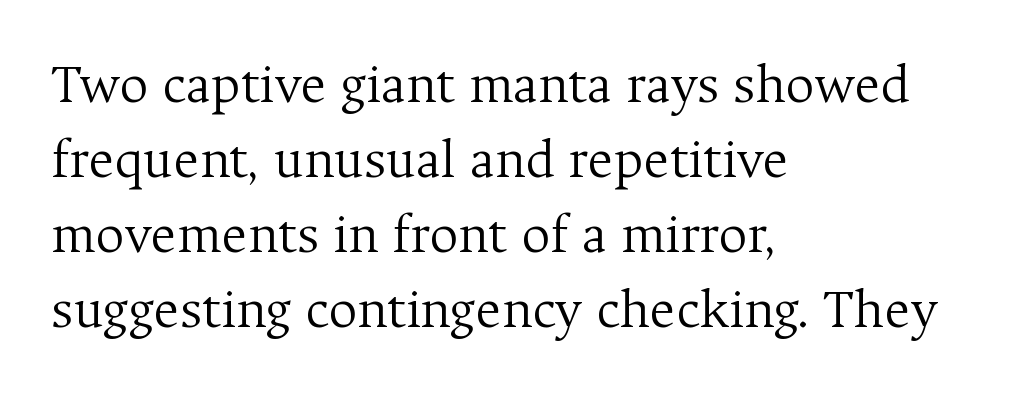
Q: Is the text bold? A: No.
Q: Is the text italic (slanted)? A: No, it is upright.
Q: Is the typeface a serif or a sans-serif typeface? A: Serif.
Q: Is the text underlined? A: No.
Q: How is the paragraph aligned? A: Left-aligned.
Q: Is the spacing between letters normal or unusually wide? A: Normal.
Q: Is the spacing between lines tight, normal or loose? A: Normal.
Q: Width (condensed, normal, or wide)? A: Normal.
Q: Stroke contrast? A: Medium.
Q: x-height? A: Medium.
Q: Monospaced? A: No.
